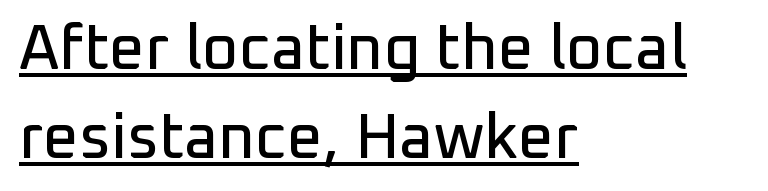
{"serif": "no", "italic": "no", "width": "normal", "stroke_contrast": "low", "x_height": "medium", "monospaced": "no", "underline": "yes", "align": "left", "line_spacing": "normal", "line_spacing_ratio": 1.41, "letter_spacing": "normal", "letter_spacing_em": 0.0, "glyph_px": 63}
